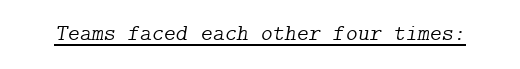
Tracking value appears to be zero — textbook default spacing. Every character sits at an angle, as italics do. Underlined type. Compared with a typical body face, this is equally light or lighter still.
